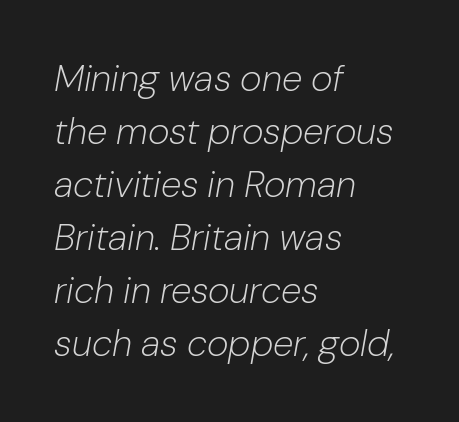
The image shows 37 px light type, italic (leaning right); set left-aligned, normal line spacing (1.43x), normal letter spacing, not underlined; low stroke contrast and a medium x-height.
